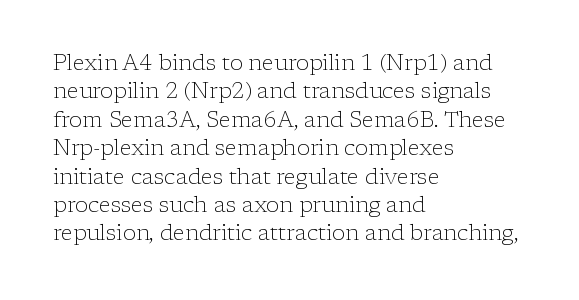
{"italic": "no", "bold": "no", "underline": "no", "align": "left", "line_spacing": "normal", "line_spacing_ratio": 1.29, "letter_spacing": "normal", "letter_spacing_em": 0.0, "glyph_px": 22}
